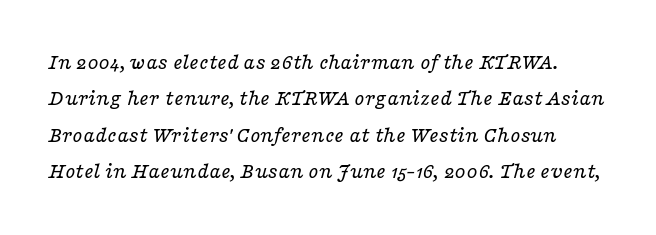
The image shows 23 px text type, italic (leaning right); set normal line spacing (1.58x), normal letter spacing, not underlined.
